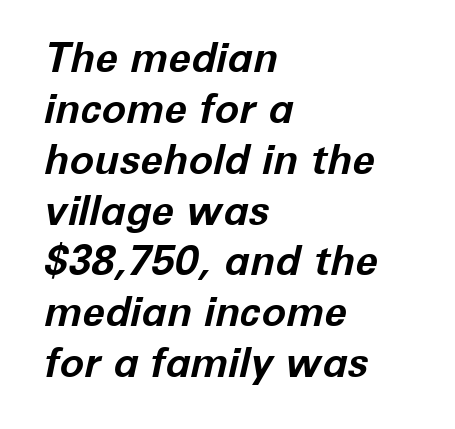
Q: Is the text bold? A: Yes.
Q: Is the text italic (slanted)? A: Yes, it leans right by about 12 degrees.
Q: Is the text underlined? A: No.
Q: How is the paragraph aligned? A: Left-aligned.
Q: Is the spacing between letters normal or unusually wide? A: Normal.
Q: Width (condensed, normal, or wide)? A: Normal.
Q: Stroke contrast? A: Low.
Q: x-height? A: Medium.
Q: Monospaced? A: No.
